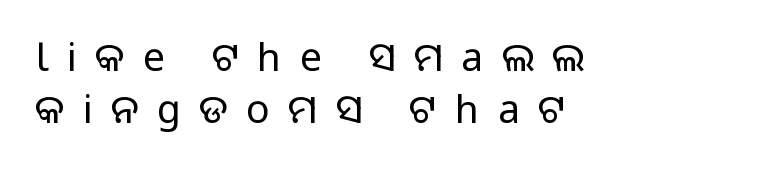
The image shows 39 px regular-weight sans-serif type, upright; set left-aligned, normal line spacing (1.34x), unusually wide letter spacing (+0.47 em), not underlined; low stroke contrast and a large x-height.
